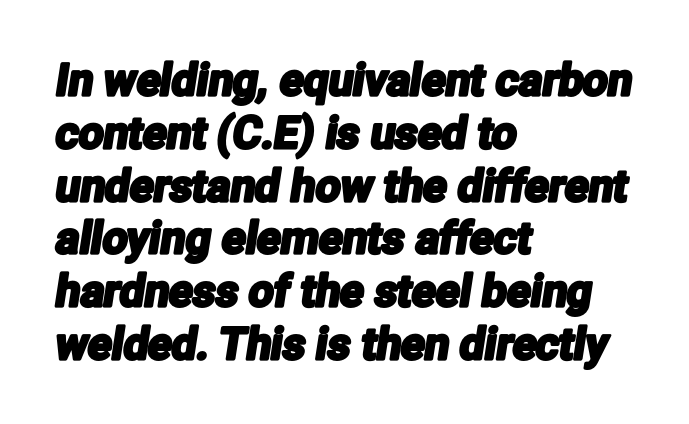
Q: Is the typeface a serif or a sans-serif typeface? A: Sans-serif.
Q: Is the text underlined? A: No.
Q: How is the paragraph aligned? A: Left-aligned.
Q: Is the spacing between letters normal or unusually wide? A: Normal.
Q: Width (condensed, normal, or wide)? A: Condensed.
Q: Stroke contrast? A: Low.
Q: x-height? A: Medium.
Q: Monospaced? A: No.
